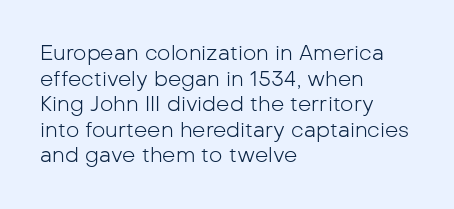
Q: Is the text bold? A: No.
Q: Is the text italic (slanted)? A: No, it is upright.
Q: Is the text underlined? A: No.
Q: How is the paragraph aligned? A: Left-aligned.
Q: Is the spacing between letters normal or unusually wide? A: Normal.
